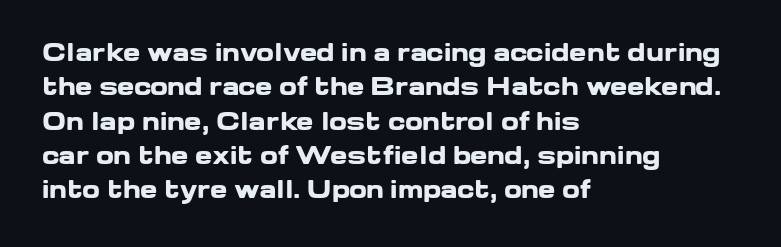
{"italic": "no", "bold": "yes", "underline": "no", "align": "left", "line_spacing": "normal", "line_spacing_ratio": 1.49, "letter_spacing": "normal", "letter_spacing_em": 0.0, "glyph_px": 23}
